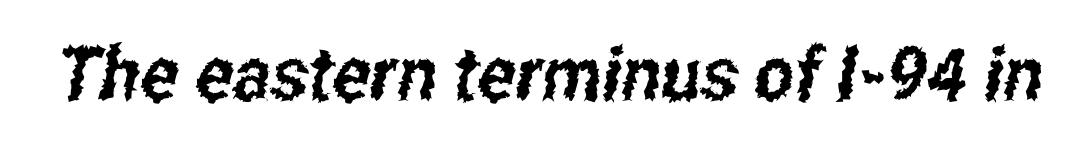
Think of a printed novel: that variable character pitch is what you see here. Is the letter spacing exaggerated? No — it looks like the ordinary default. The foot of each line stays bare and open. Observe the absence of serifs on each vertical stroke in this sample.
